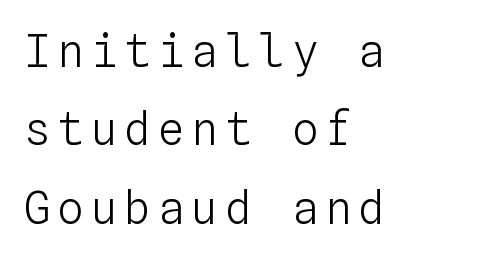
The image shows 44 px light type, upright, monospaced; set left-aligned, line spacing 1.78x, not underlined; low stroke contrast and a medium x-height.
